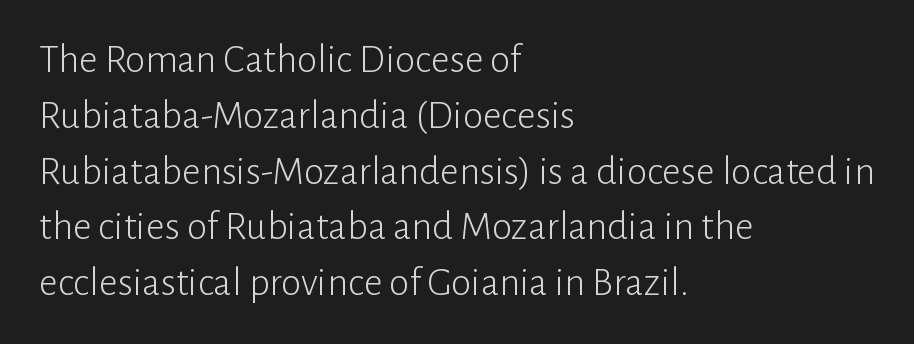
The image shows 41 px light sans-serif type, upright; set left-aligned, normal line spacing (1.36x), normal letter spacing, not underlined; low stroke contrast and a medium x-height.
